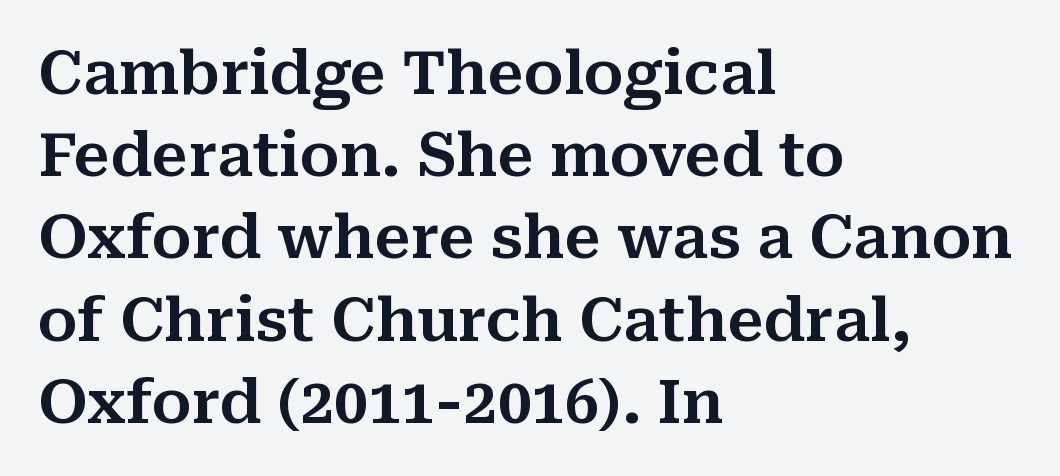
Each new line begins a customary step beneath the previous one. Is there any slant? The stems are plumb. Note the varied advance widths — an 'i' is clearly narrower than an 'm'. This sample uses a serif face. The line texture is even and compact thanks to regular tracking.
